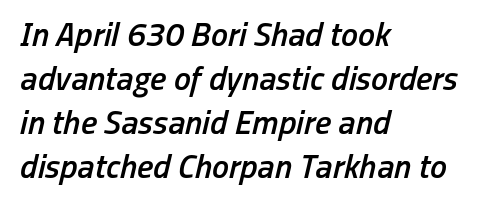
{"italic": "yes", "lean": "right", "slant_degrees": 13, "bold": "semi", "weight": "semibold", "width": "condensed", "stroke_contrast": "low", "x_height": "medium", "monospaced": "no", "underline": "no", "align": "left", "line_spacing": "normal", "line_spacing_ratio": 1.29, "letter_spacing": "normal", "letter_spacing_em": 0.0, "glyph_px": 34}
